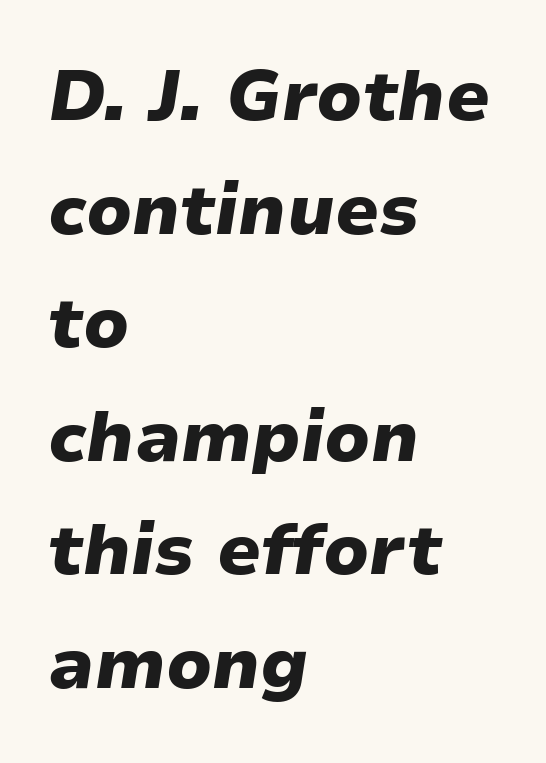
The image shows 71 px heavy type, italic (leaning right); set left-aligned, normal line spacing (1.6x), normal letter spacing, not underlined; low stroke contrast and a medium x-height.
